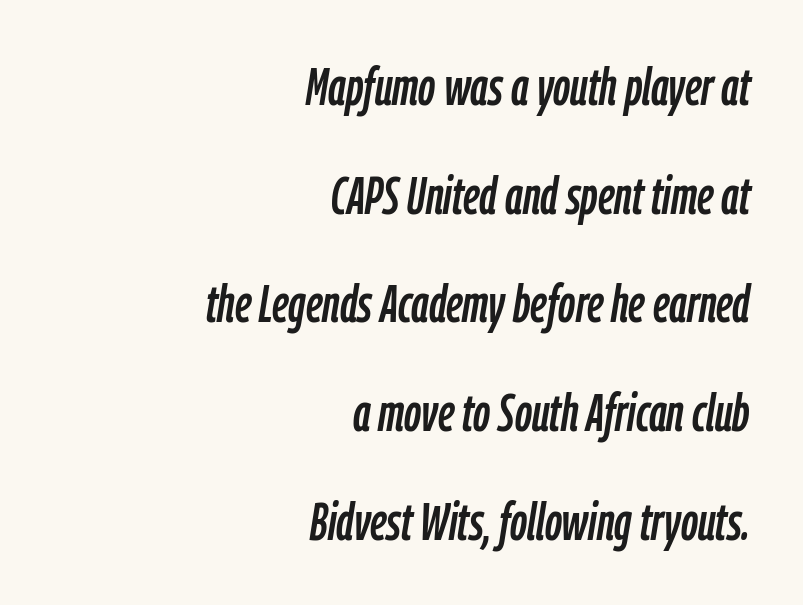
The image shows 53 px condensed type, italic (leaning right); set right-aligned, loose line spacing (2.05x), normal letter spacing, not underlined; low stroke contrast and a medium x-height.
